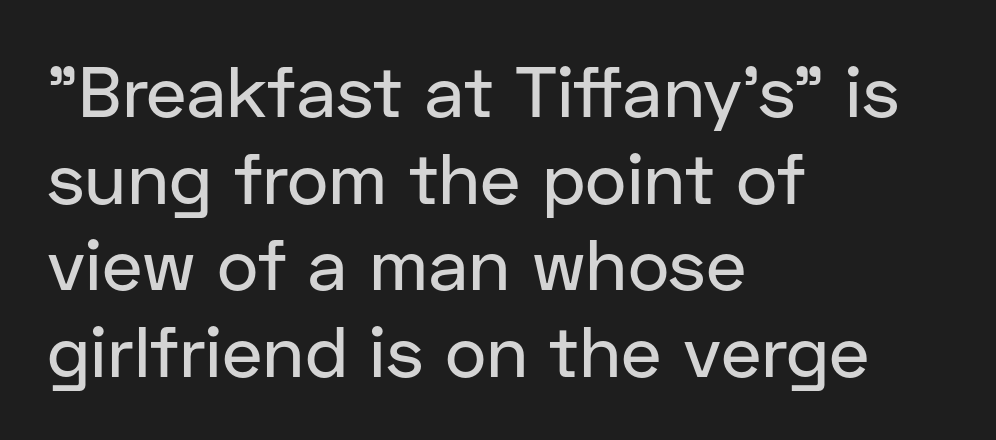
The image shows 71 px sans-serif type, upright; set left-aligned, line spacing 1.22x, normal letter spacing, not underlined; low stroke contrast and a medium x-height.
